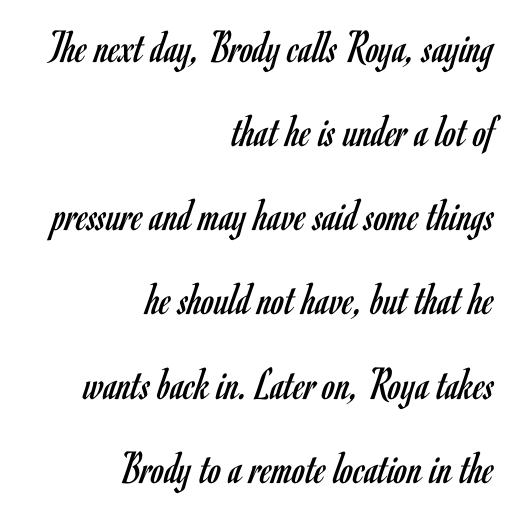
The image shows 47 px regular-weight, condensed sans-serif type; set right-aligned, line spacing 1.79x, normal letter spacing, not underlined; low stroke contrast and a small x-height.
